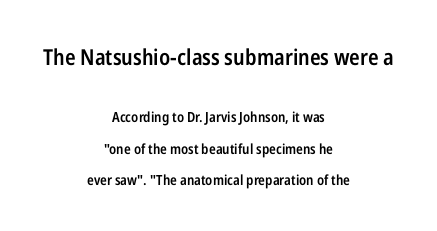
The image shows 22 px text type, upright; set centered, loose line spacing (2.22x), normal letter spacing, not underlined; the first (top) block is 1.57x larger.
